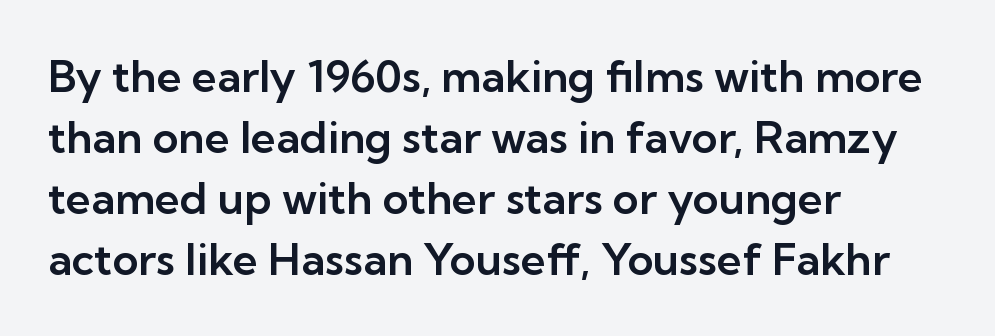
Q: Is the text italic (slanted)? A: No, it is upright.
Q: Is the typeface a serif or a sans-serif typeface? A: Sans-serif.
Q: Is the text underlined? A: No.
Q: How is the paragraph aligned? A: Left-aligned.
Q: Is the spacing between letters normal or unusually wide? A: Normal.
Q: Is the spacing between lines tight, normal or loose? A: Normal.
Q: Width (condensed, normal, or wide)? A: Normal.
Q: Stroke contrast? A: Low.
Q: x-height? A: Medium.
Q: Monospaced? A: No.
